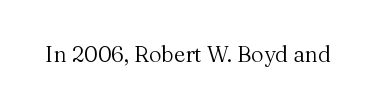
The space directly below the letters is spotless. Quick note: not italic, upright. The line texture is even and compact thanks to regular tracking. These glyphs show unthickened strokes, regular width or finer.
